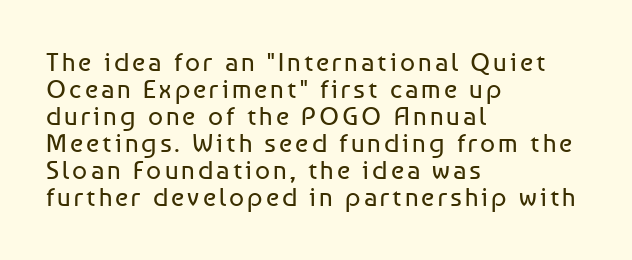
Unlike italic type, these characters show no tilt at all. The zone under the glyphs is completely vacant. Summary of weight: not heavy and not bold. These lines are set flush left with a ragged right edge. Quick note: interline space is minimal.
